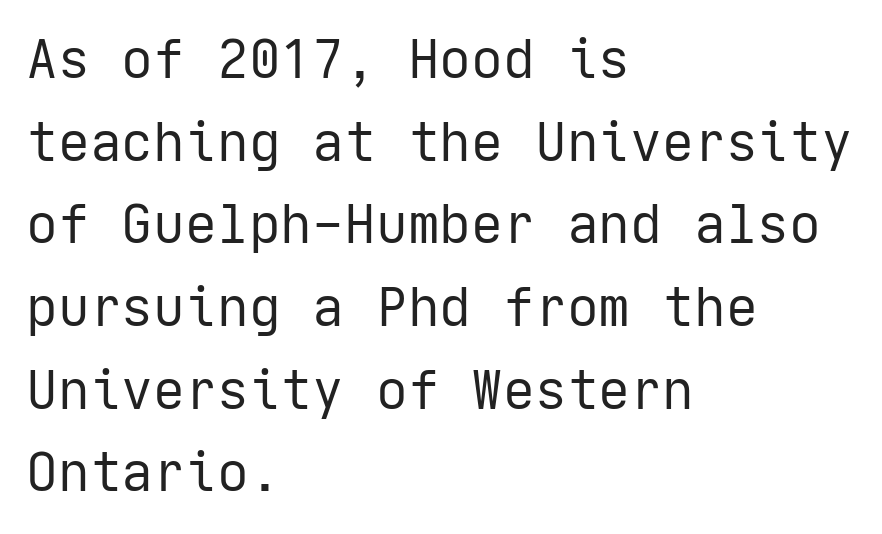
The image shows 53 px regular-weight sans-serif type, upright; set left-aligned, normal line spacing (1.56x), normal letter spacing, not underlined; low stroke contrast and a medium x-height.
